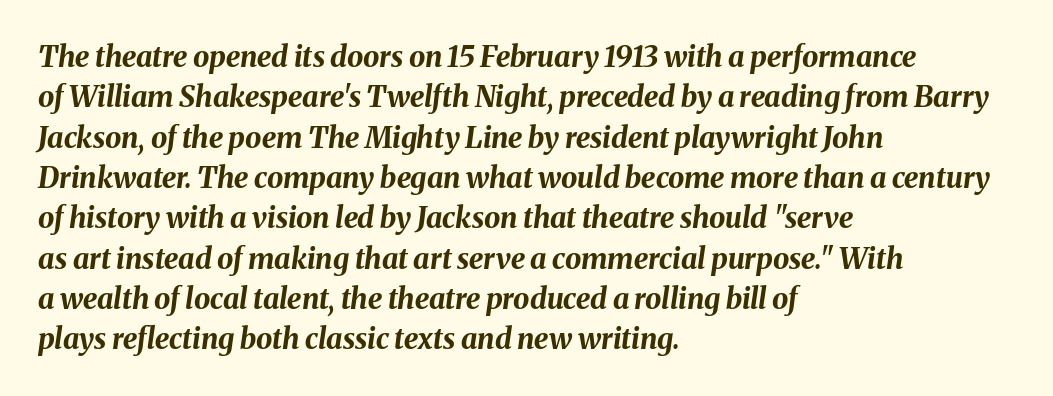
Q: Is the text bold? A: Yes.
Q: Is the text italic (slanted)? A: Yes, it leans right by about 8 degrees.
Q: Is the text underlined? A: No.
Q: How is the paragraph aligned? A: Left-aligned.
Q: Is the spacing between letters normal or unusually wide? A: Normal.
Q: Is the spacing between lines tight, normal or loose? A: Normal.
Q: Width (condensed, normal, or wide)? A: Normal.
Q: Stroke contrast? A: Medium.
Q: x-height? A: Medium.
Q: Monospaced? A: No.
